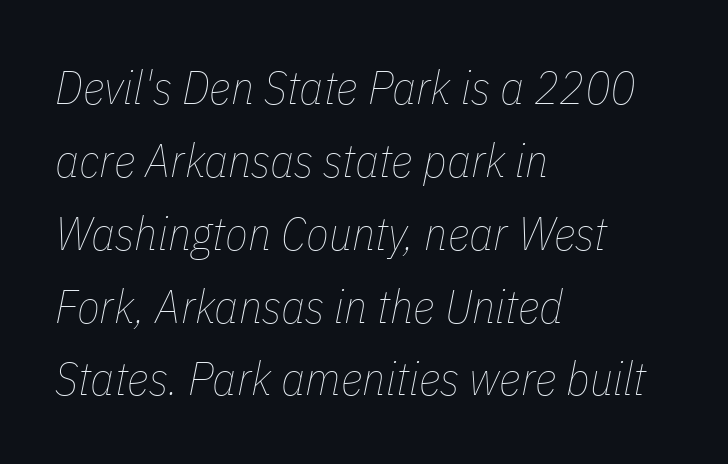
The image shows 47 px thin, condensed type, italic (leaning right); set left-aligned, normal line spacing (1.55x), normal letter spacing, not underlined; low stroke contrast and a medium x-height.
